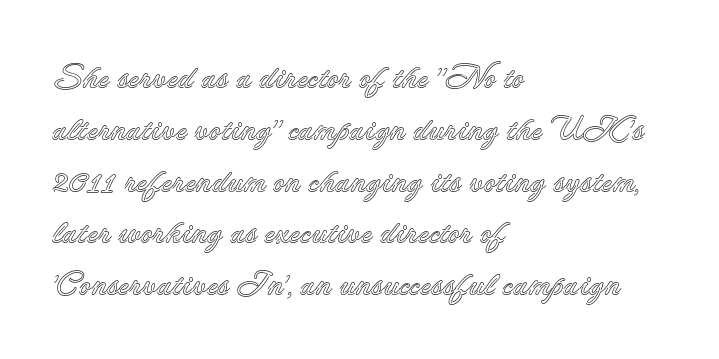
{"width": "normal", "x_height": "small", "monospaced": "no", "underline": "no", "align": "left", "line_spacing": "normal", "line_spacing_ratio": 1.57, "letter_spacing": "normal", "letter_spacing_em": 0.0, "glyph_px": 33}
